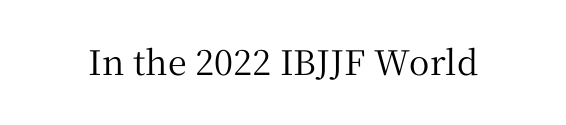
The image shows 34 px serif type, upright; set normal letter spacing, not underlined; medium stroke contrast and a medium x-height.
